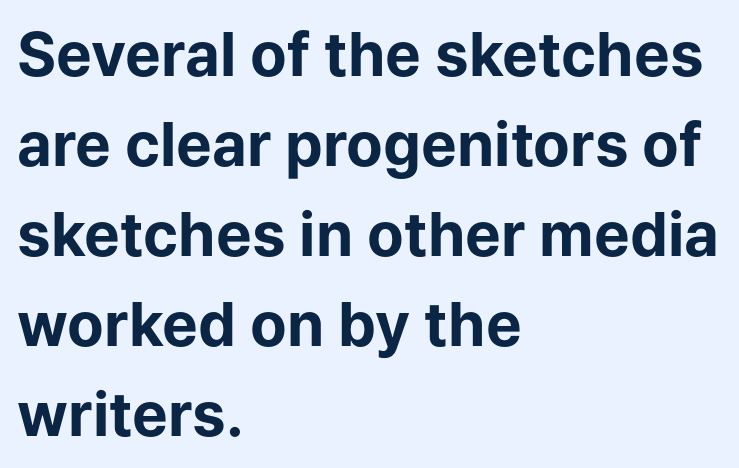
The image shows 60 px bold sans-serif type, upright; set left-aligned, normal line spacing (1.5x), normal letter spacing, not underlined; low stroke contrast and a medium x-height.
